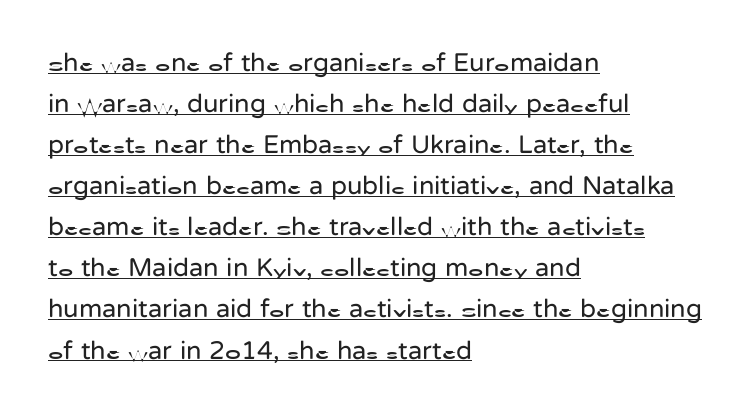
{"italic": "no", "bold": "no", "underline": "yes", "align": "left", "line_spacing": "normal", "line_spacing_ratio": 1.58, "letter_spacing": "normal", "letter_spacing_em": 0.0, "glyph_px": 26}
